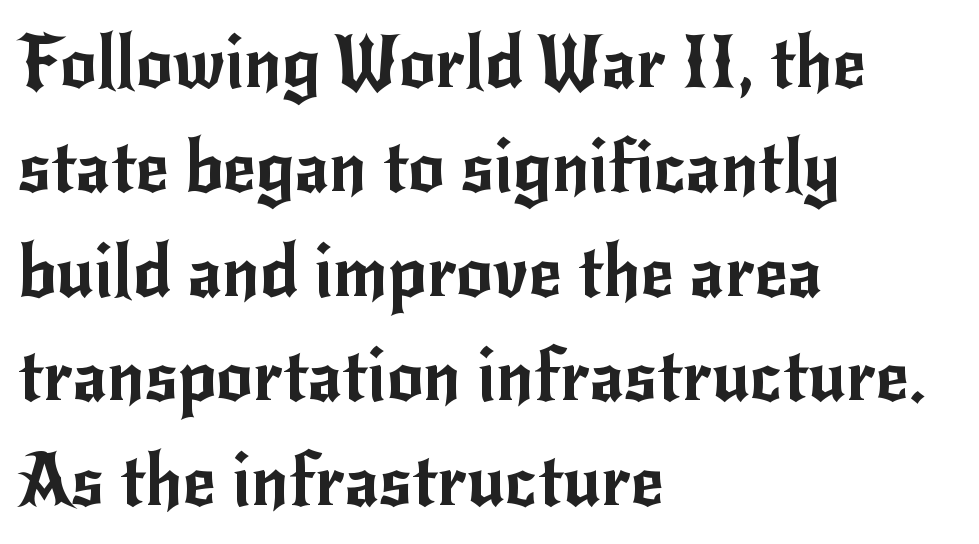
The image shows 72 px sans-serif type, upright; set left-aligned, normal line spacing (1.45x), normal letter spacing, not underlined; low stroke contrast and a small x-height.
